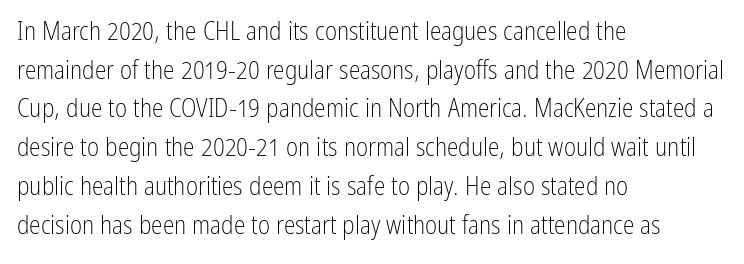
{"italic": "no", "bold": "no", "underline": "no", "align": "left", "line_spacing": "normal", "line_spacing_ratio": 1.49, "letter_spacing": "normal", "letter_spacing_em": 0.0, "glyph_px": 26}
